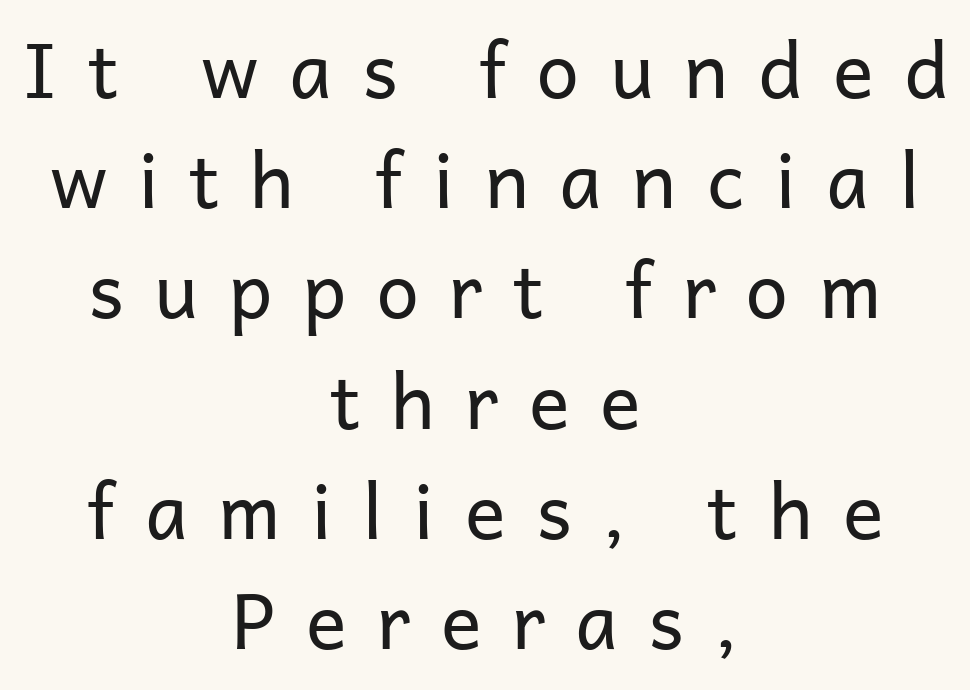
A typesetter would call this heavily tracked-out type. Think standard paragraph weight, or any step lighter than that. The lettering stays uniformly vertical, giving the passage a roman look. Nope, no serifs anywhere on these letters. The letters advance in unequal steps, a hallmark of proportional type.
